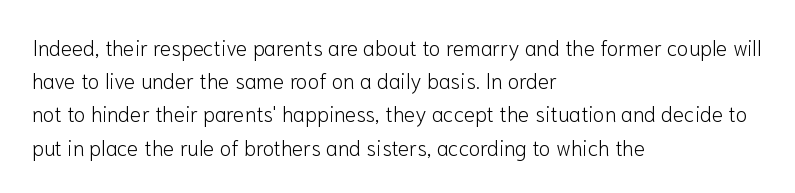
{"italic": "no", "bold": "no", "underline": "no", "align": "left", "line_spacing": "normal", "line_spacing_ratio": 1.58, "letter_spacing": "normal", "letter_spacing_em": 0.0, "glyph_px": 21}
